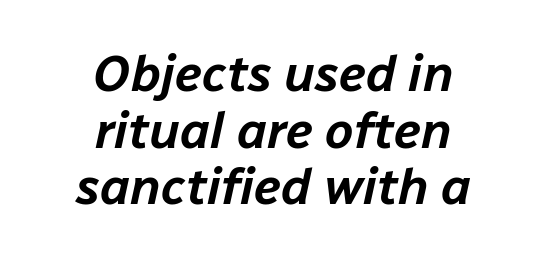
Q: Is the text italic (slanted)? A: Yes, it leans right by about 12 degrees.
Q: Is the text underlined? A: No.
Q: How is the paragraph aligned? A: Centered.
Q: Is the spacing between letters normal or unusually wide? A: Normal.
Q: Is the spacing between lines tight, normal or loose? A: Tight.
Q: Width (condensed, normal, or wide)? A: Normal.
Q: Stroke contrast? A: Low.
Q: x-height? A: Medium.
Q: Monospaced? A: No.
